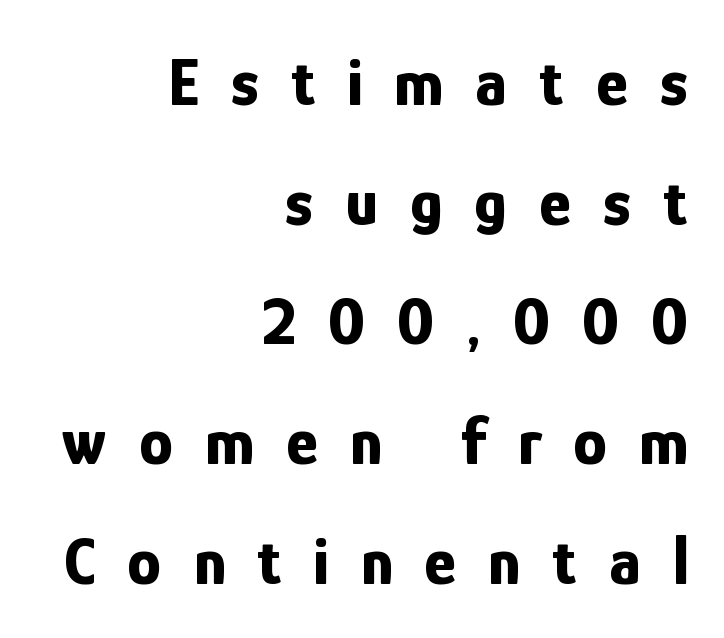
Q: Is the text bold? A: Yes.
Q: Is the text italic (slanted)? A: No, it is upright.
Q: Is the typeface a serif or a sans-serif typeface? A: Sans-serif.
Q: Is the text underlined? A: No.
Q: How is the paragraph aligned? A: Right-aligned.
Q: Is the spacing between letters normal or unusually wide? A: Unusually wide.
Q: Width (condensed, normal, or wide)? A: Condensed.
Q: Stroke contrast? A: Low.
Q: x-height? A: Medium.
Q: Monospaced? A: No.
